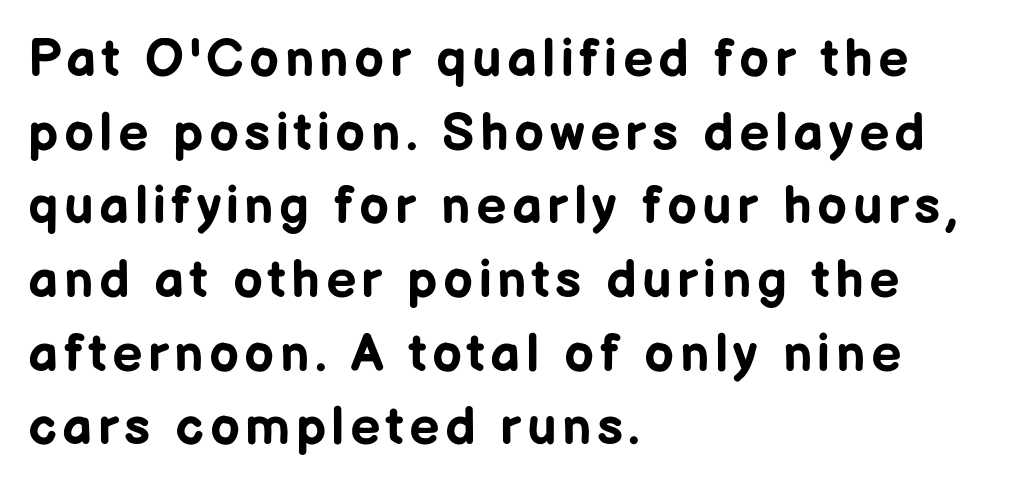
The image shows 53 px bold sans-serif type, upright; set left-aligned, normal line spacing (1.39x), not underlined; low stroke contrast and a medium x-height.
